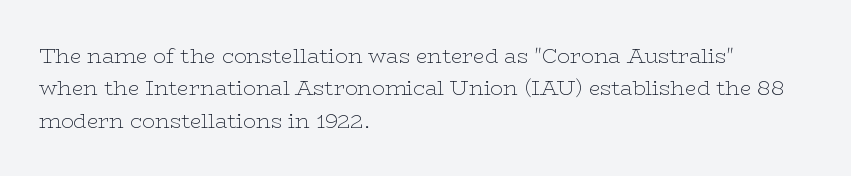
Words float on clear page, feet unadorned. Letters have the restrained weight of plain body copy at most. Horizontal alignment here is leftward, the default for most running prose. Whoever set this chose a conventional vertical rhythm. This sample uses an upright cut, with every glyph sitting square on the baseline.
